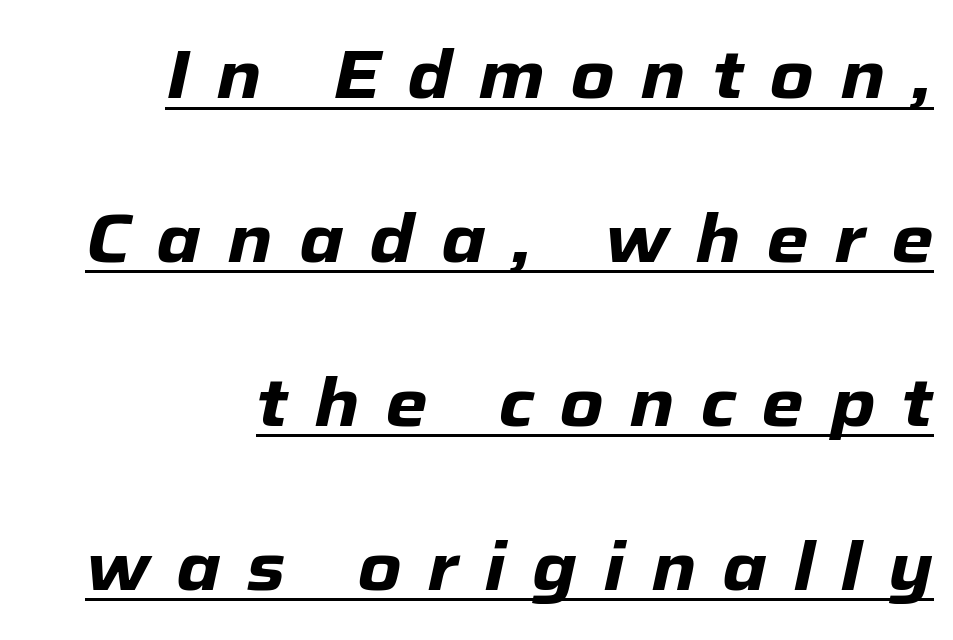
In terms of leading, this rendering errs on the spacious side. Weight check: bold — yes, fully. Every word sits above its own underline. These lines are rendered in a variable-pitch font. In terms of posture, this sample is oblique.
